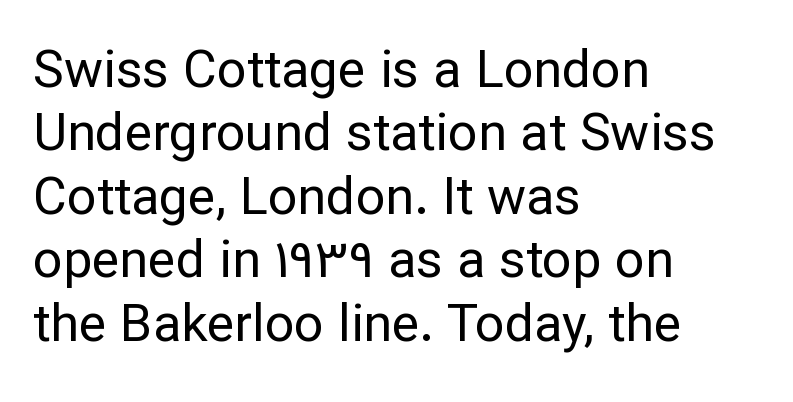
{"serif": "no", "italic": "no", "bold": "no", "weight": "regular", "width": "normal", "stroke_contrast": "low", "x_height": "medium", "monospaced": "no", "underline": "no", "align": "left", "line_spacing_ratio": 1.22, "letter_spacing": "normal", "letter_spacing_em": 0.0, "glyph_px": 52}
